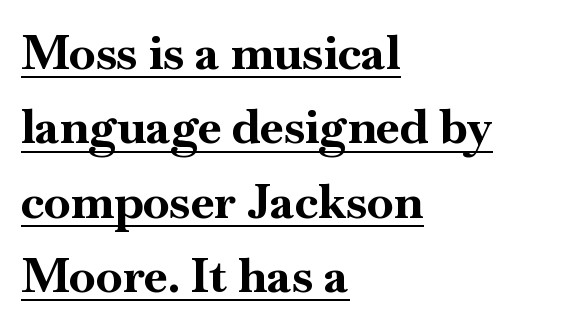
Horizontal bands of white between lines are of average thickness. Standard letterfit; no display-style spreading of the glyphs. Posture: vertical. Unlike a clean sans, this face finishes its strokes with serifs. Casual observation: everything's shoved over to the left.
